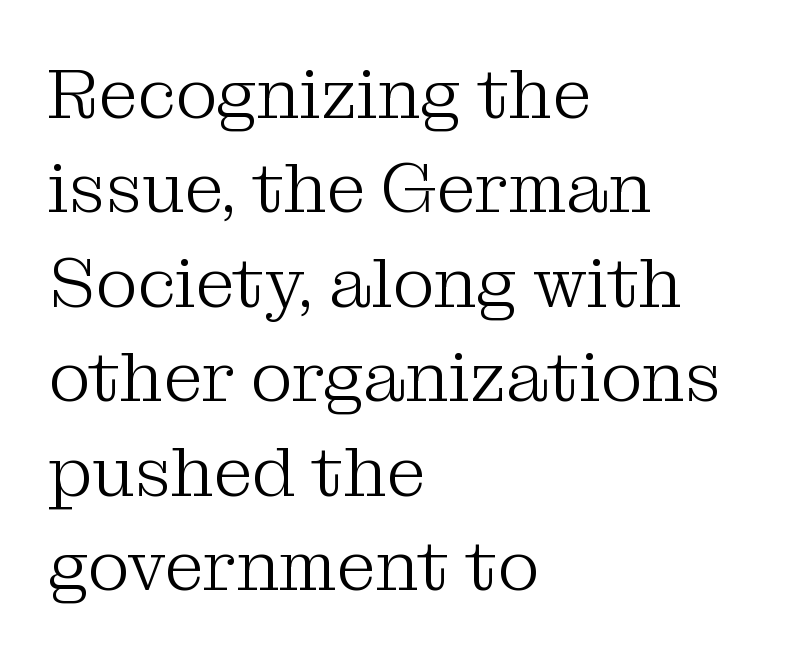
Each line starts at the same left margin while the right side varies. Summary of vertical rhythm: regular, with standard interline spacing. There is no visible air inserted between adjacent glyphs. The rendering uses natural spacing where letterforms have individual widths. Each row of text sits above clean, open space. This is roman type, the default non-slanted kind.
